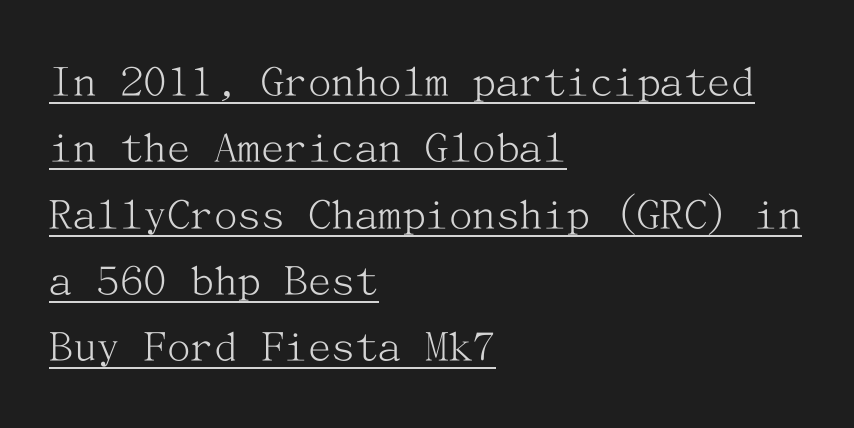
Q: Is the text bold? A: No.
Q: Is the text italic (slanted)? A: No, it is upright.
Q: Is the typeface a serif or a sans-serif typeface? A: Serif.
Q: Is the text underlined? A: Yes.
Q: How is the paragraph aligned? A: Left-aligned.
Q: Is the spacing between letters normal or unusually wide? A: Normal.
Q: Is the spacing between lines tight, normal or loose? A: Normal.
Q: Width (condensed, normal, or wide)? A: Normal.
Q: Stroke contrast? A: Medium.
Q: x-height? A: Medium.
